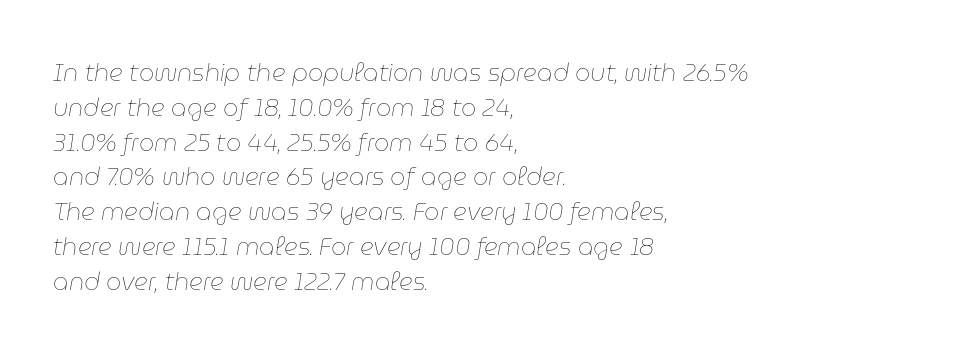
{"italic": "yes", "lean": "right", "slant_degrees": 9, "bold": "no", "underline": "no", "align": "left", "line_spacing": "normal", "line_spacing_ratio": 1.45, "letter_spacing": "normal", "letter_spacing_em": 0.0, "glyph_px": 24}
